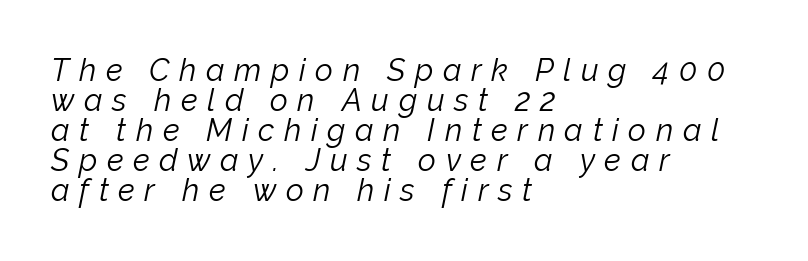
{"italic": "yes", "lean": "right", "slant_degrees": 12, "bold": "no", "weight": "light", "width": "normal", "stroke_contrast": "low", "x_height": "medium", "monospaced": "no", "underline": "no", "align": "left", "line_spacing": "tight", "line_spacing_ratio": 0.97, "letter_spacing": "wide", "letter_spacing_em": 0.31, "glyph_px": 31}
